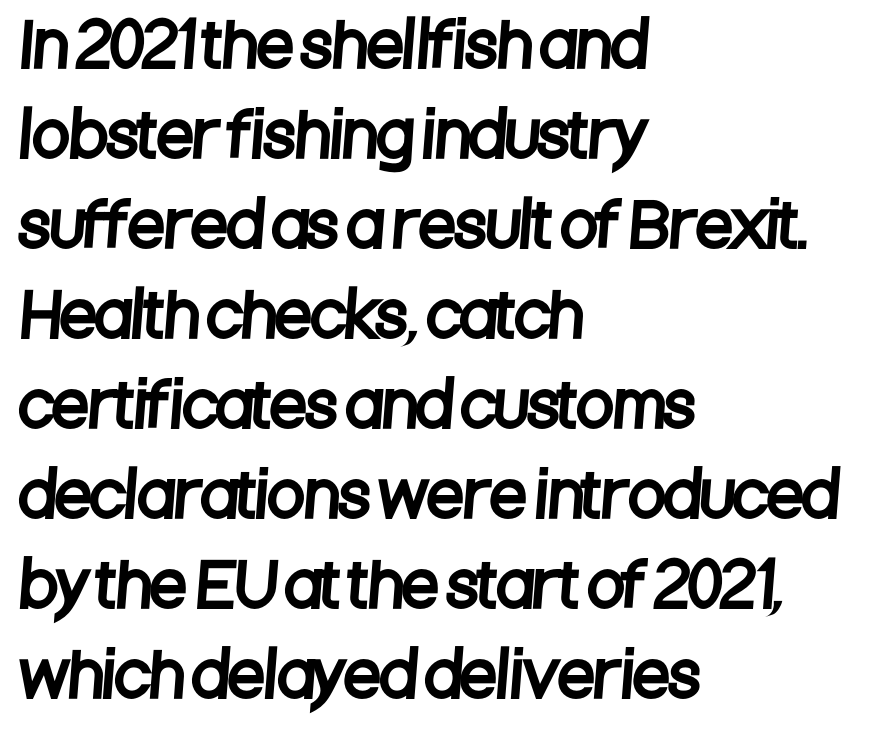
The image shows 60 px condensed sans-serif type; set left-aligned, normal line spacing (1.5x), normal letter spacing, not underlined; low stroke contrast and a large x-height.
